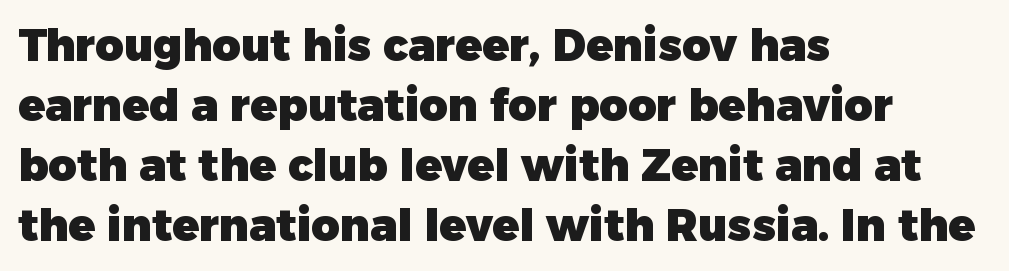
{"serif": "no", "italic": "no", "bold": "yes", "weight": "heavy", "width": "normal", "stroke_contrast": "low", "x_height": "medium", "monospaced": "no", "underline": "no", "align": "left", "line_spacing": "normal", "line_spacing_ratio": 1.36, "letter_spacing": "normal", "letter_spacing_em": 0.0, "glyph_px": 44}
